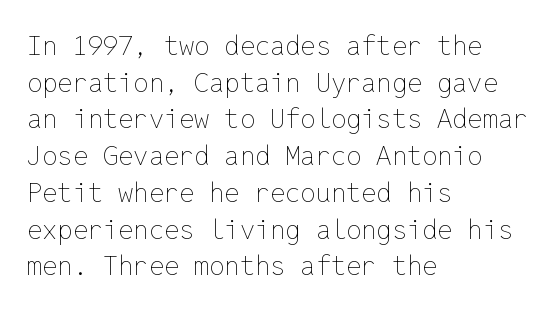
Reading down the block, your eye returns to a fixed left position each line. Do the letters lean? They stand straight. The strip under each line holds only bare page. Bold? No — there's no thickening of the strokes. Line spacing here is normal. Glyph-to-glyph distance matches everyday printed text.
